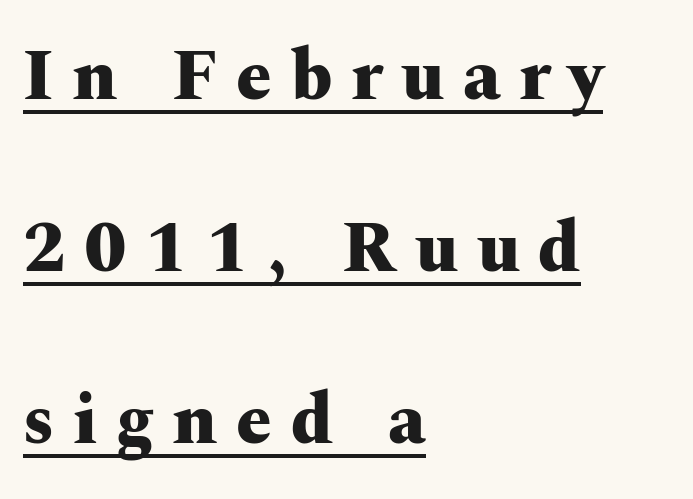
Q: Is the text bold? A: Yes.
Q: Is the text italic (slanted)? A: No, it is upright.
Q: Is the typeface a serif or a sans-serif typeface? A: Serif.
Q: Is the text underlined? A: Yes.
Q: How is the paragraph aligned? A: Left-aligned.
Q: Is the spacing between letters normal or unusually wide? A: Unusually wide.
Q: Is the spacing between lines tight, normal or loose? A: Loose.
Q: Width (condensed, normal, or wide)? A: Wide.
Q: Stroke contrast? A: Medium.
Q: x-height? A: Medium.
Q: Monospaced? A: No.
